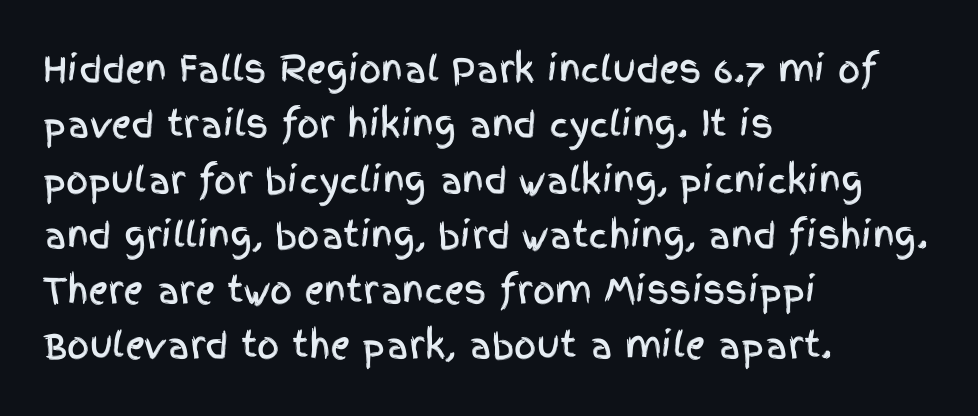
Casual observation: everything's shoved over to the left. The letters carry no serifs — their stems end cleanly without finishing strokes. The specimen reads as upright at a glance. Compared with typical paragraphs, the rows here are spaced about the same.
